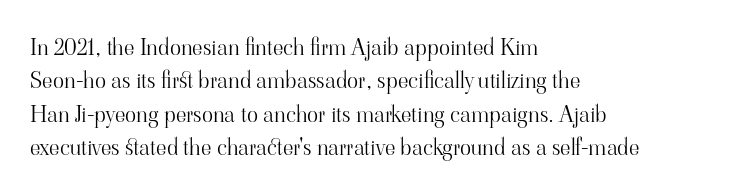
The image shows 23 px text type, upright; set left-aligned, normal line spacing (1.45x), normal letter spacing, not underlined.
